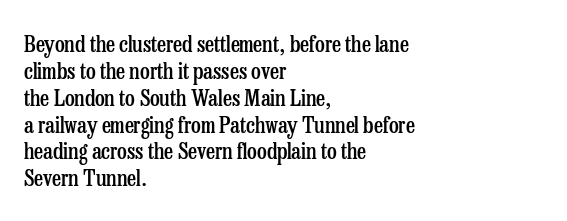
{"italic": "no", "bold": "semi", "underline": "no", "align": "left", "line_spacing_ratio": 1.22, "letter_spacing": "normal", "letter_spacing_em": 0.0, "glyph_px": 22}
